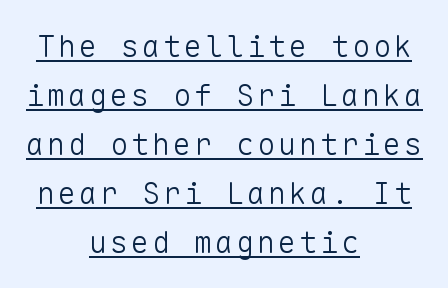
These characters rest on top of a visible drawn line. Examine the stroke ends and you'll find no serifs. Do the characters align in a grid? Yes, the font is monospaced. A quiet, ordinary-to-light weight characterises the typeface.
